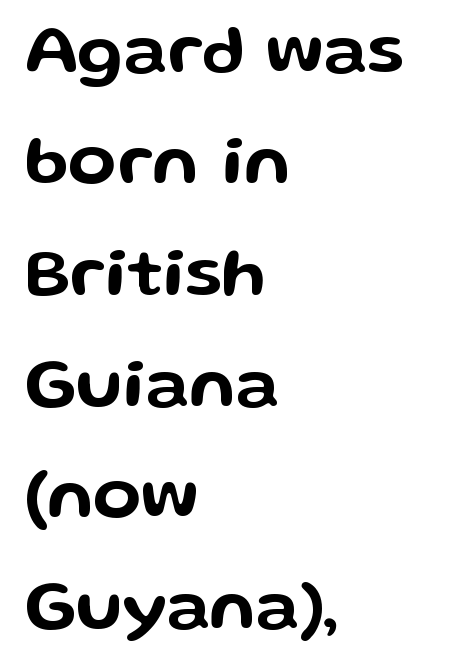
Think of a printed novel: that variable character pitch is what you see here. Posture: straight, roman, zero tilt. Leading: standard. Each line starts at the same left margin while the right side varies. You could call the tracking neutral — neither tight nor loose. A typesetter would label this face a sans.
